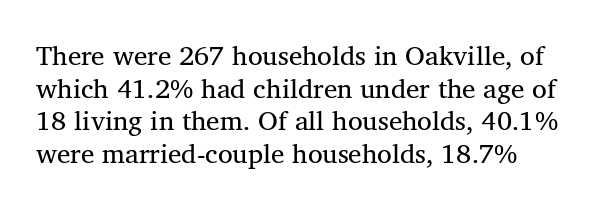
The weight would be labelled regular, book, light, or lighter still. The type sits square on the baseline with zero lean. Check under the words: just untouched page. Between one letter and the next there's only the usual sliver of space.
